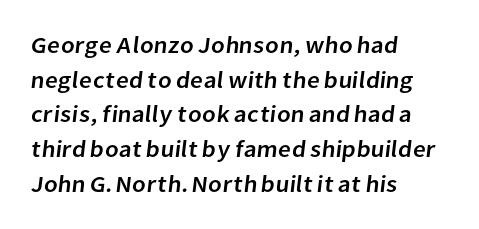
{"underline": "no", "align": "left", "line_spacing": "normal", "line_spacing_ratio": 1.51, "letter_spacing": "normal", "letter_spacing_em": 0.0, "glyph_px": 23}
